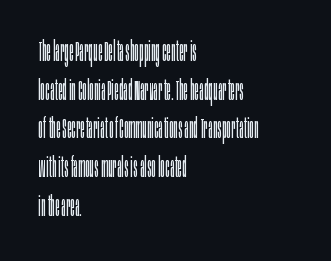
The specimen reads as upright at a glance. Font category for this specimen: sans-serif. Short note: letters normally spaced. Compared with typical paragraphs, the rows here are spaced about the same. The space beneath each line is pristine and unruled. Stems and bowls with no extra thickness — not bold.
